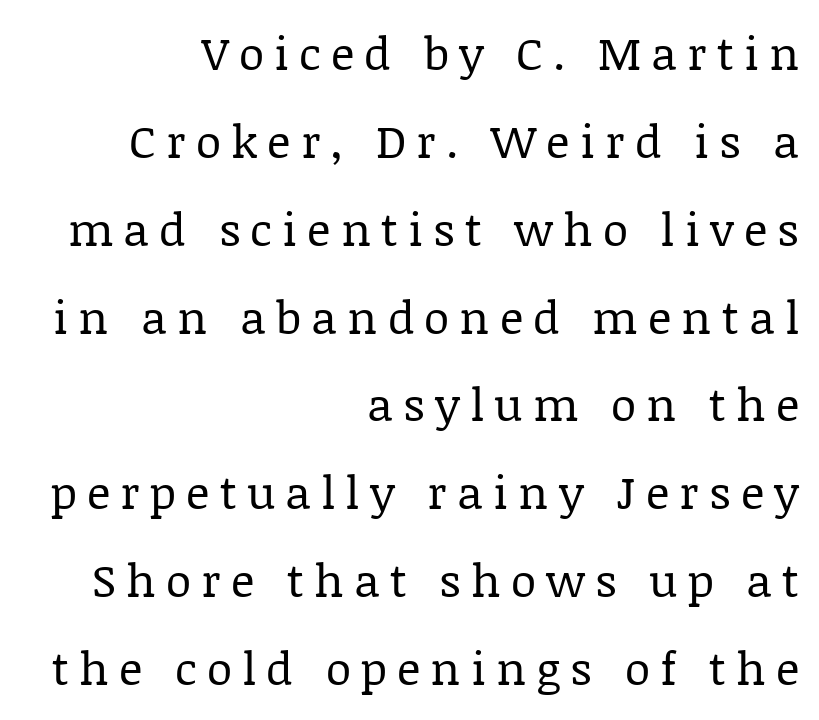
The image shows 46 px regular-weight serif type, upright; set right-aligned, loose line spacing (1.91x), unusually wide letter spacing (+0.22 em), not underlined; low stroke contrast and a large x-height.
